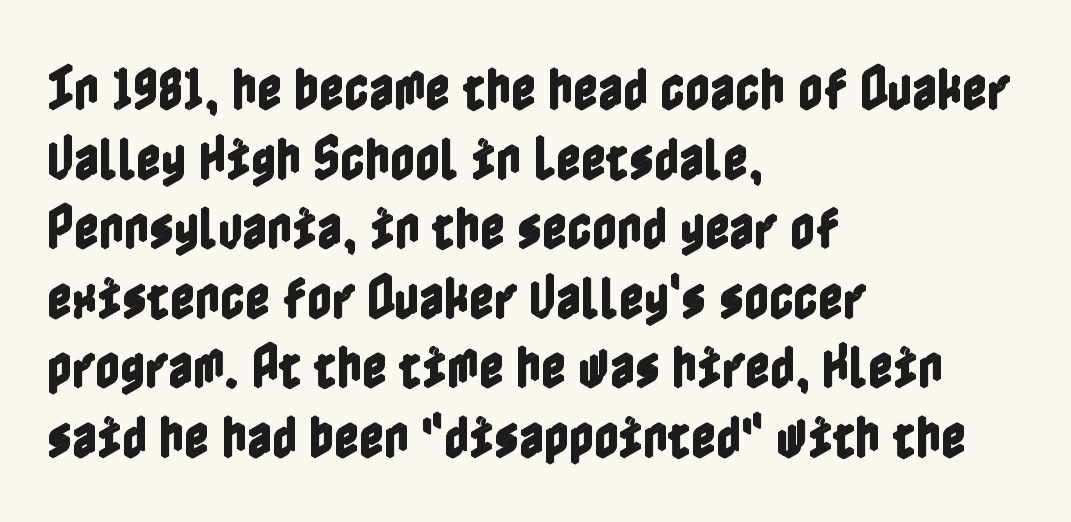
{"italic": "no", "width": "condensed", "x_height": "medium", "underline": "no", "align": "left", "line_spacing": "normal", "line_spacing_ratio": 1.45, "letter_spacing": "normal", "letter_spacing_em": 0.0, "glyph_px": 48}
